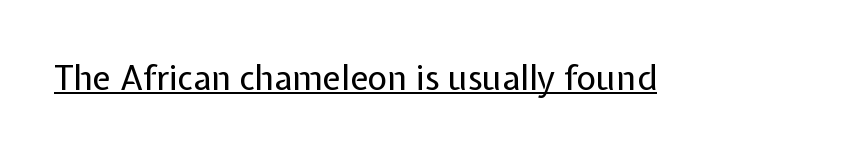
The image shows 34 px regular-weight sans-serif type, upright; set normal letter spacing, underlined; low stroke contrast and a medium x-height.
